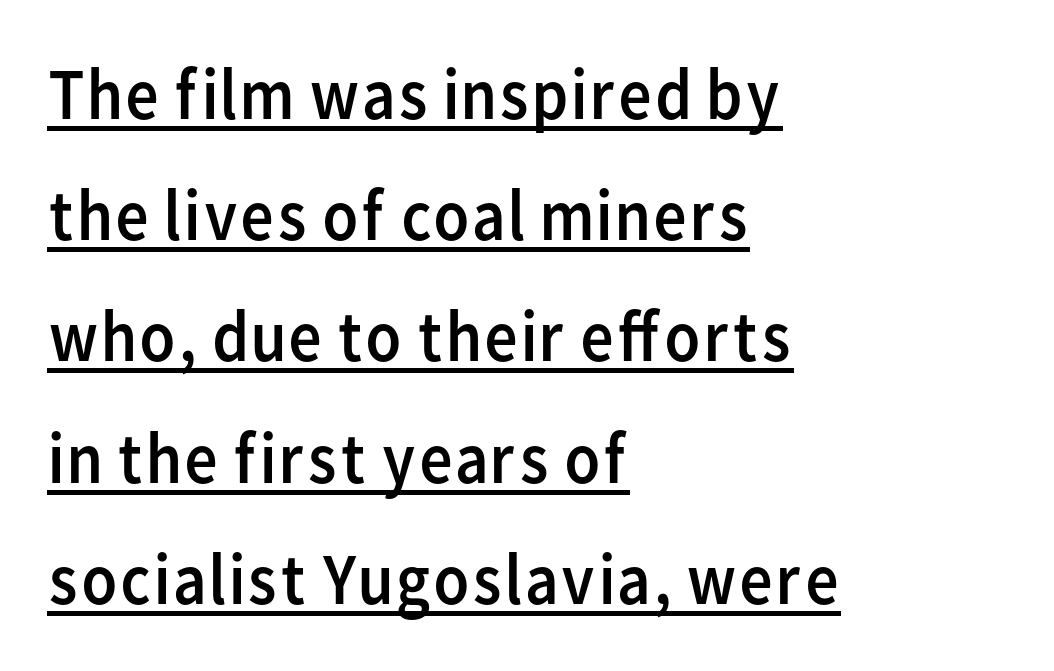
{"serif": "no", "italic": "no", "bold": "no", "weight": "regular", "width": "normal", "stroke_contrast": "low", "x_height": "medium", "monospaced": "no", "underline": "yes", "align": "left", "line_spacing": "normal", "line_spacing_ratio": 1.66, "letter_spacing": "normal", "letter_spacing_em": 0.0, "glyph_px": 73}
